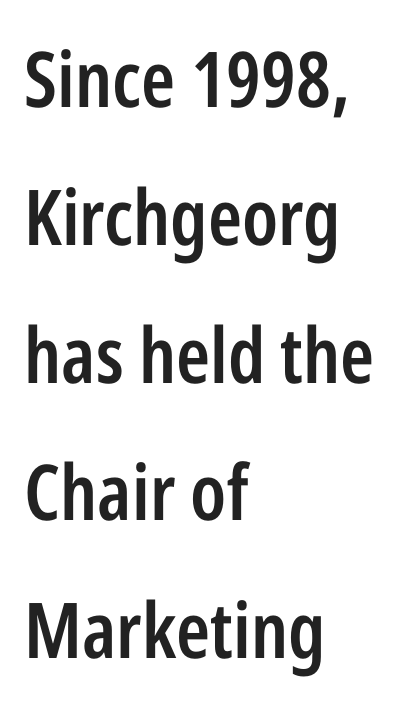
{"serif": "no", "italic": "no", "bold": "semi", "weight": "semibold", "width": "condensed", "stroke_contrast": "low", "x_height": "medium", "monospaced": "no", "underline": "no", "align": "left", "line_spacing_ratio": 1.79, "letter_spacing": "normal", "letter_spacing_em": 0.0, "glyph_px": 77}
